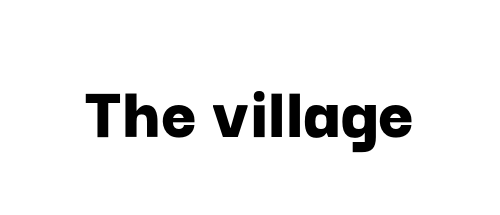
The image shows 77 px bold sans-serif type, upright; set normal letter spacing, not underlined; low stroke contrast and a medium x-height.
